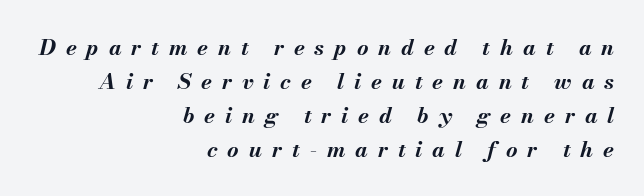
{"italic": "yes", "lean": "right", "slant_degrees": 13, "bold": "yes", "underline": "no", "align": "right", "line_spacing": "normal", "line_spacing_ratio": 1.54, "letter_spacing": "wide", "letter_spacing_em": 0.45, "glyph_px": 22}
